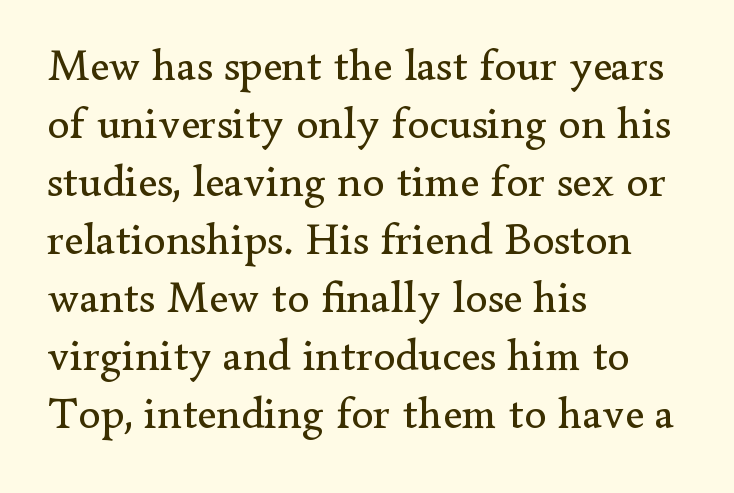
This sample uses a serif face. This sample is left-justified, so line endings fall wherever the words run out. Quick note: not italic, upright. The rendering keeps characters at their native spacing. A bare baseline throughout the passage.
